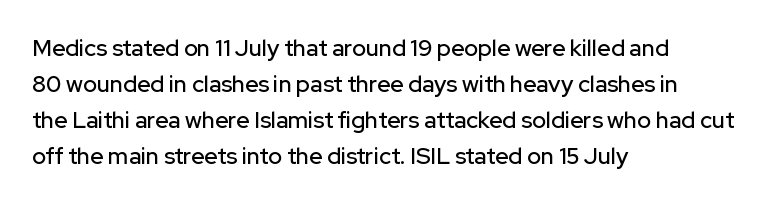
Q: Is the text italic (slanted)? A: No, it is upright.
Q: Is the text underlined? A: No.
Q: How is the paragraph aligned? A: Left-aligned.
Q: Is the spacing between letters normal or unusually wide? A: Normal.
Q: Is the spacing between lines tight, normal or loose? A: Normal.
